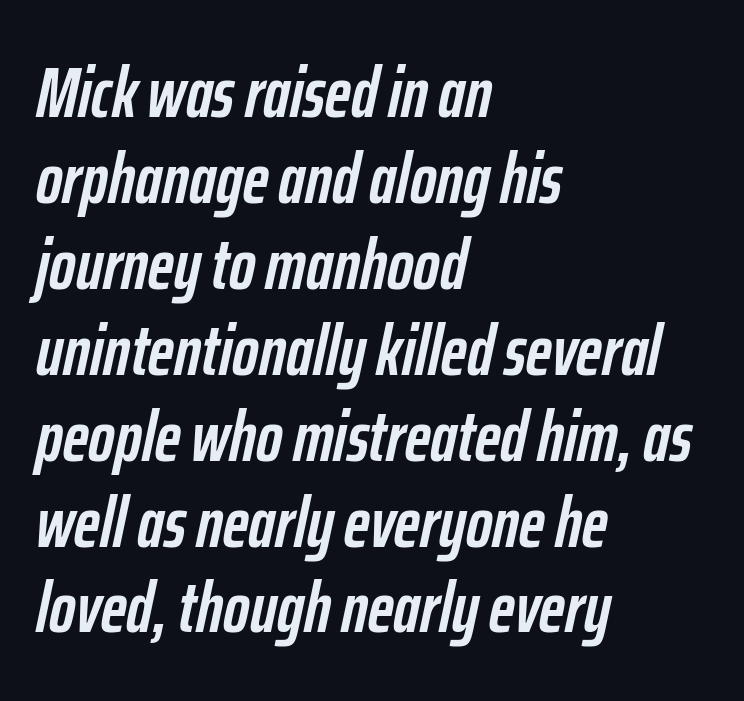
Q: Is the text bold? A: Yes.
Q: Is the text italic (slanted)? A: Yes, it leans right by about 12 degrees.
Q: Is the text underlined? A: No.
Q: How is the paragraph aligned? A: Left-aligned.
Q: Is the spacing between letters normal or unusually wide? A: Normal.
Q: Width (condensed, normal, or wide)? A: Condensed.
Q: Stroke contrast? A: Low.
Q: x-height? A: Medium.
Q: Monospaced? A: No.
